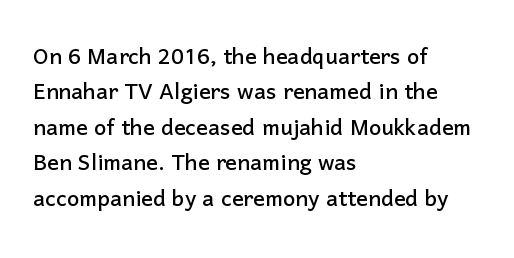
Q: Is the text italic (slanted)? A: No, it is upright.
Q: Is the typeface a serif or a sans-serif typeface? A: Sans-serif.
Q: Is the text underlined? A: No.
Q: How is the paragraph aligned? A: Left-aligned.
Q: Is the spacing between letters normal or unusually wide? A: Normal.
Q: Width (condensed, normal, or wide)? A: Normal.
Q: Stroke contrast? A: Low.
Q: x-height? A: Medium.
Q: Monospaced? A: No.
